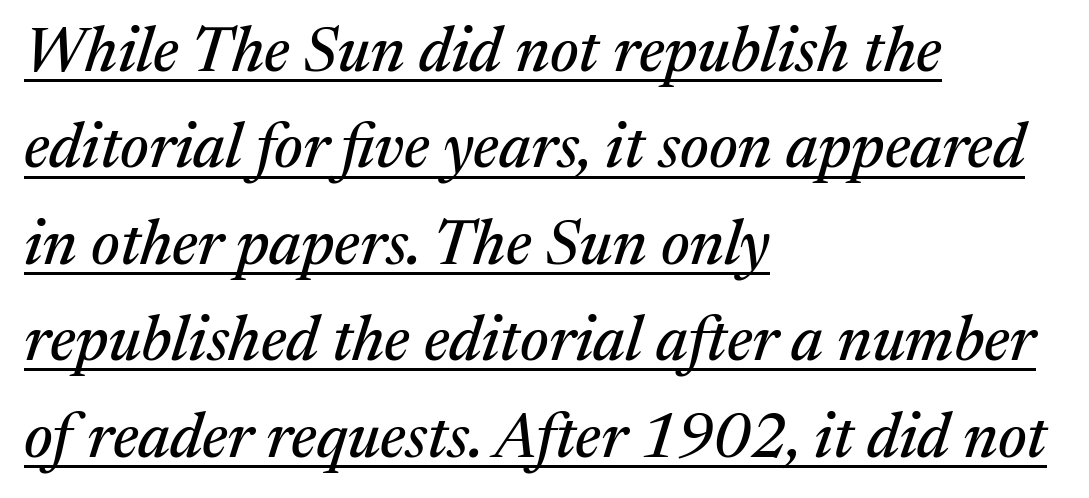
Q: Is the text italic (slanted)? A: Yes, it leans right by about 17 degrees.
Q: Is the typeface a serif or a sans-serif typeface? A: Serif.
Q: Is the text underlined? A: Yes.
Q: How is the paragraph aligned? A: Left-aligned.
Q: Is the spacing between letters normal or unusually wide? A: Normal.
Q: Is the spacing between lines tight, normal or loose? A: Normal.
Q: Width (condensed, normal, or wide)? A: Normal.
Q: Stroke contrast? A: Medium.
Q: x-height? A: Medium.
Q: Monospaced? A: No.
